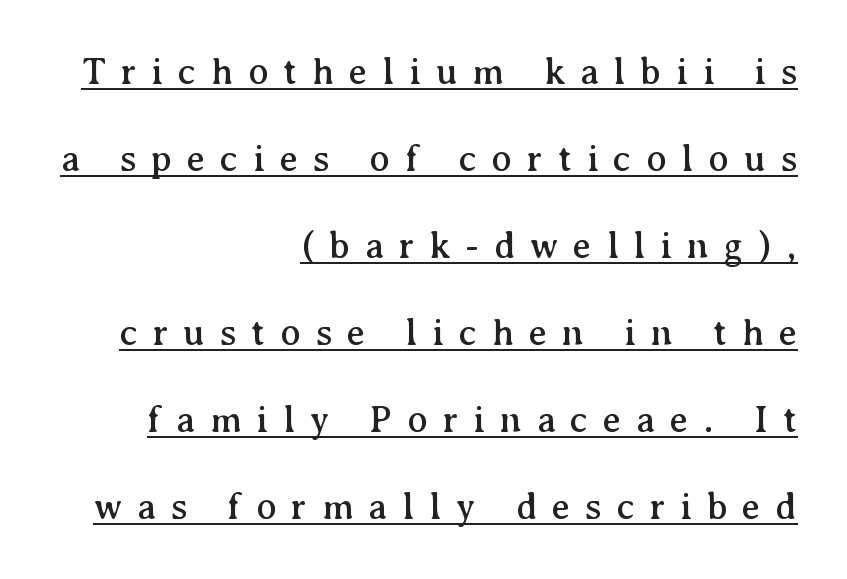
Q: Is the text italic (slanted)? A: No, it is upright.
Q: Is the typeface a serif or a sans-serif typeface? A: Serif.
Q: Is the text underlined? A: Yes.
Q: How is the paragraph aligned? A: Right-aligned.
Q: Is the spacing between letters normal or unusually wide? A: Unusually wide.
Q: Is the spacing between lines tight, normal or loose? A: Loose.
Q: Width (condensed, normal, or wide)? A: Normal.
Q: Stroke contrast? A: Medium.
Q: x-height? A: Medium.
Q: Monospaced? A: No.
